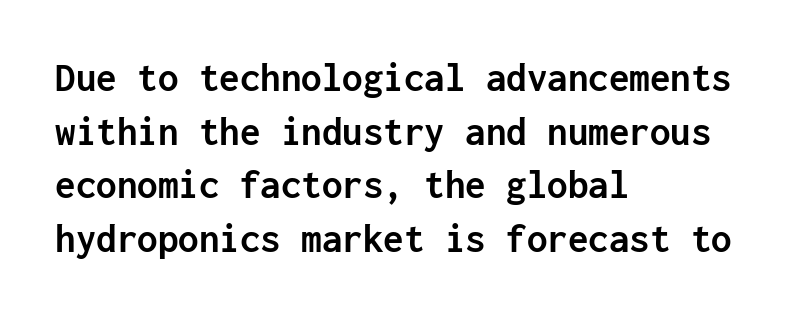
The image shows 41 px semibold sans-serif type, upright, monospaced; set left-aligned, normal line spacing (1.31x), normal letter spacing, not underlined; low stroke contrast and a medium x-height.
